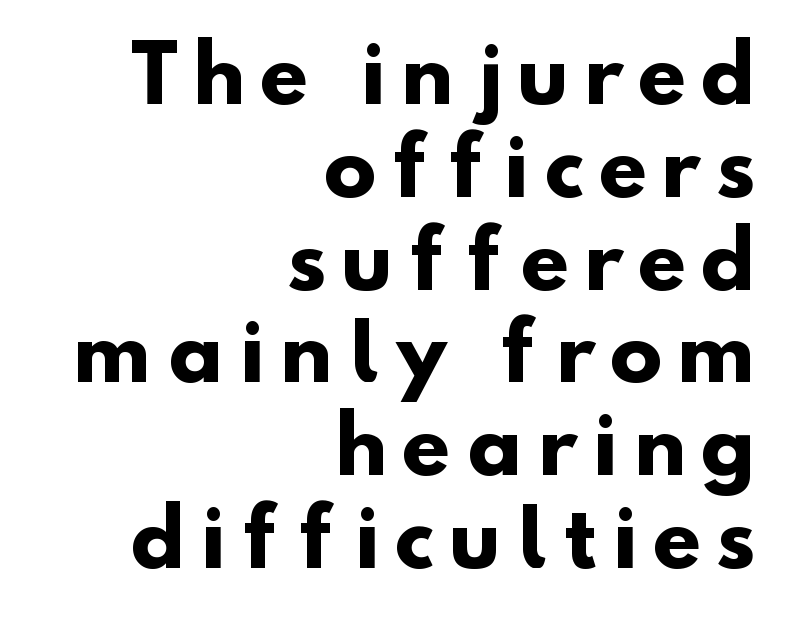
{"serif": "no", "bold": "yes", "weight": "heavy", "width": "normal", "stroke_contrast": "low", "x_height": "small", "monospaced": "no", "underline": "no", "align": "right", "line_spacing_ratio": 1.19, "letter_spacing": "wide", "letter_spacing_em": 0.2, "glyph_px": 78}
